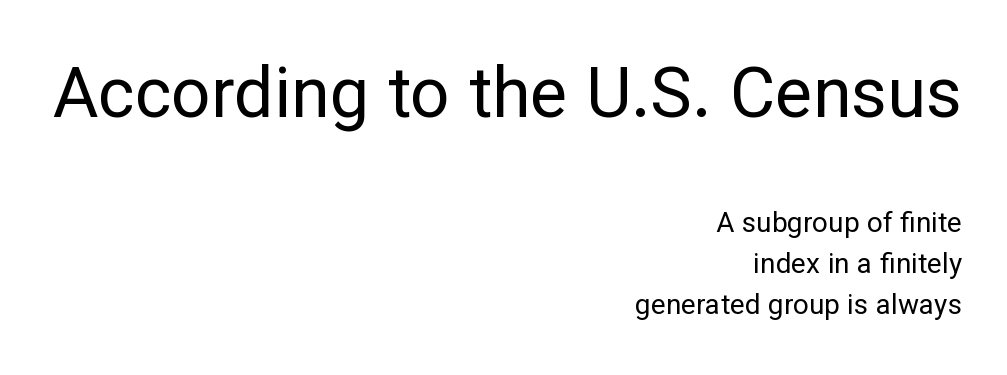
Q: Is the text bold? A: No.
Q: Is the text italic (slanted)? A: No, it is upright.
Q: Is the typeface a serif or a sans-serif typeface? A: Sans-serif.
Q: Is the text underlined? A: No.
Q: How is the paragraph aligned? A: Right-aligned.
Q: Is the spacing between letters normal or unusually wide? A: Normal.
Q: Is the spacing between lines tight, normal or loose? A: Normal.
Q: Which block of text is set in a larger size, the first (top) or the second (bottom)? A: The first (top) one.
Q: Width (condensed, normal, or wide)? A: Normal.
Q: Stroke contrast? A: Low.
Q: x-height? A: Medium.
Q: Monospaced? A: No.
